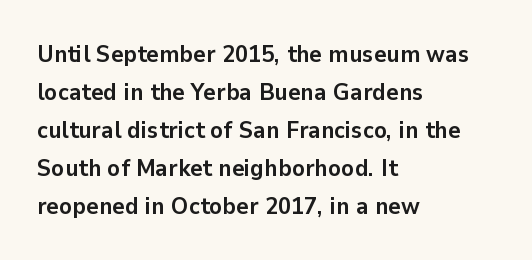
Q: Is the text bold? A: Yes.
Q: Is the text italic (slanted)? A: No, it is upright.
Q: Is the text underlined? A: No.
Q: How is the paragraph aligned? A: Left-aligned.
Q: Is the spacing between letters normal or unusually wide? A: Normal.
Q: Is the spacing between lines tight, normal or loose? A: Normal.
